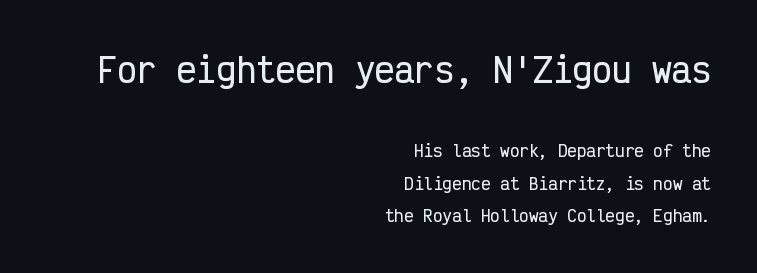
Q: Is the text italic (slanted)? A: No, it is upright.
Q: Is the typeface a serif or a sans-serif typeface? A: Sans-serif.
Q: Is the text underlined? A: No.
Q: How is the paragraph aligned? A: Right-aligned.
Q: Is the spacing between letters normal or unusually wide? A: Normal.
Q: Is the spacing between lines tight, normal or loose? A: Loose.
Q: Which block of text is set in a larger size, the first (top) or the second (bottom)? A: The first (top) one.
Q: Width (condensed, normal, or wide)? A: Condensed.
Q: Stroke contrast? A: Low.
Q: x-height? A: Medium.
Q: Monospaced? A: Yes.
